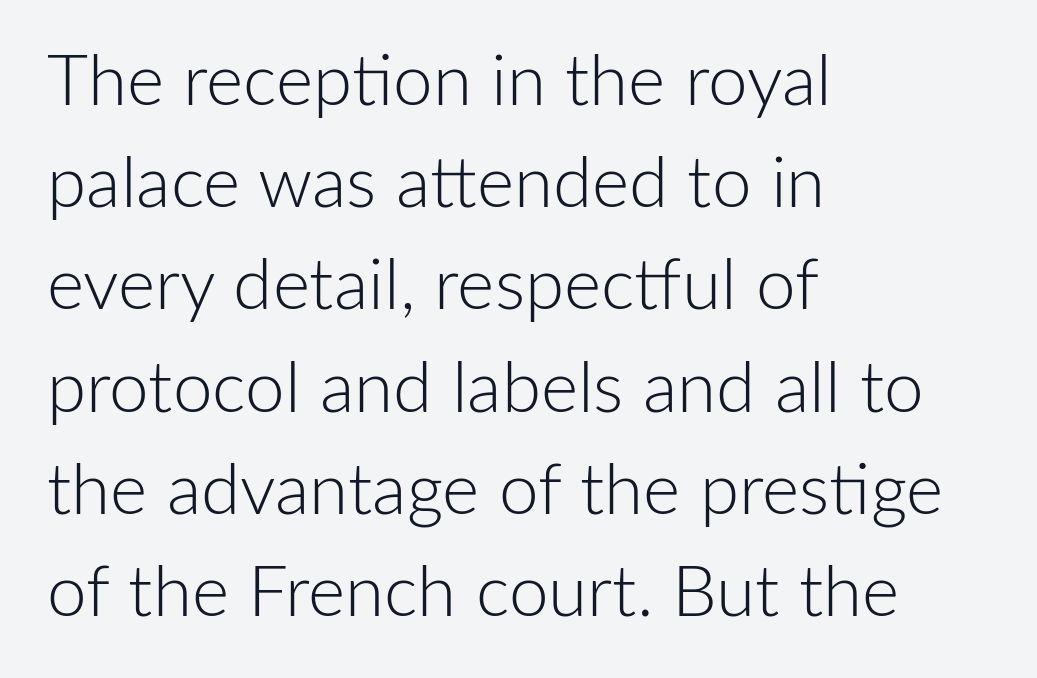
Proportional: the letters do not fall into vertical columns. Short and long lines alike share a common starting point at left. The lettering holds an erect, upright posture throughout. Counters stay open thanks to moderate or lighter strokes. To sum up the face: it is a sans, with no serifs.
